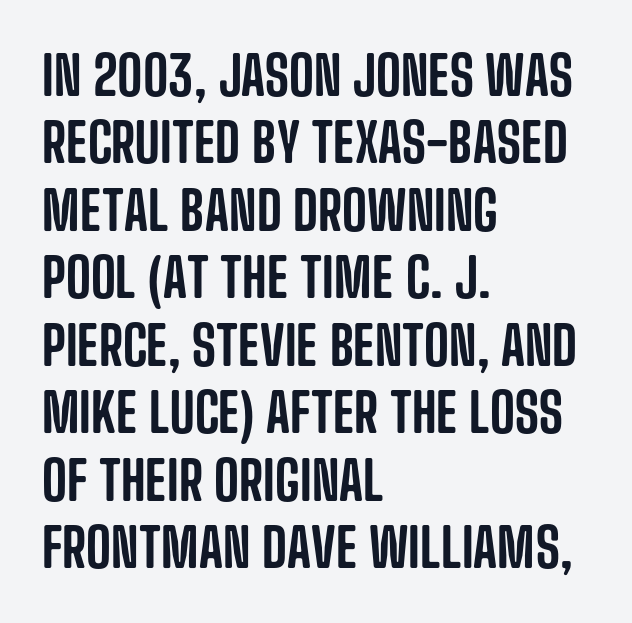
Q: Is the text italic (slanted)? A: No, it is upright.
Q: Is the typeface a serif or a sans-serif typeface? A: Sans-serif.
Q: Is the text underlined? A: No.
Q: How is the paragraph aligned? A: Left-aligned.
Q: Is the spacing between letters normal or unusually wide? A: Normal.
Q: Is the spacing between lines tight, normal or loose? A: Normal.
Q: Width (condensed, normal, or wide)? A: Condensed.
Q: Stroke contrast? A: Low.
Q: x-height? A: Large.
Q: Monospaced? A: No.
